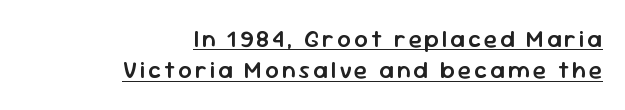
Q: Is the text bold? A: Semi-bold.
Q: Is the text italic (slanted)? A: No, it is upright.
Q: Is the text underlined? A: Yes.
Q: How is the paragraph aligned? A: Right-aligned.
Q: Is the spacing between lines tight, normal or loose? A: Normal.
